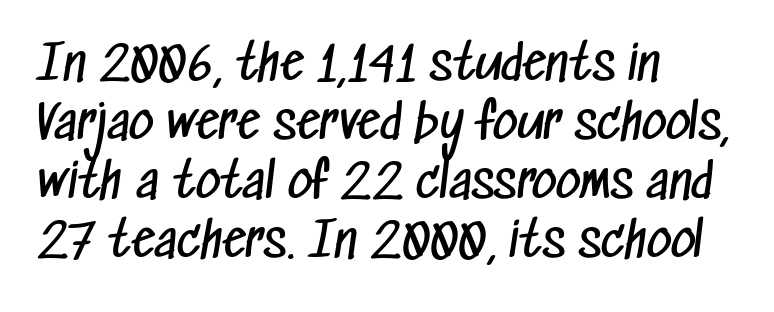
{"serif": "no", "bold": "no", "weight": "regular", "width": "condensed", "stroke_contrast": "low", "x_height": "medium", "monospaced": "no", "underline": "no", "align": "left", "line_spacing_ratio": 1.23, "letter_spacing": "normal", "letter_spacing_em": 0.0, "glyph_px": 48}
